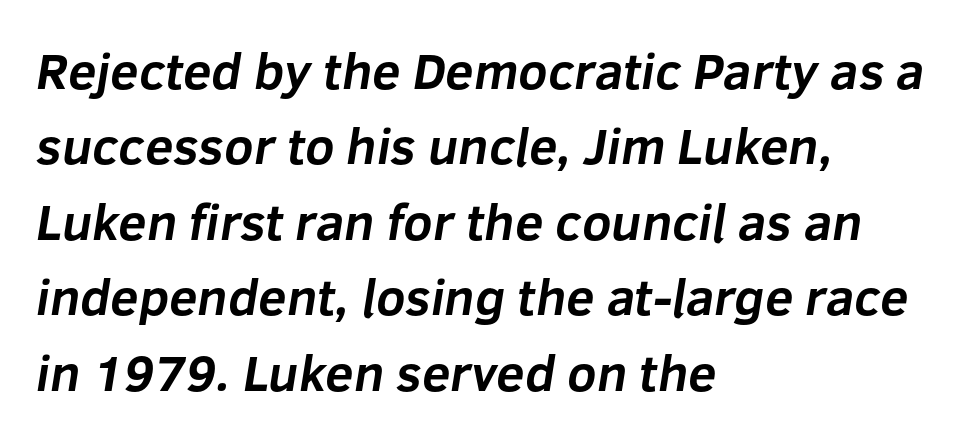
{"serif": "no", "bold": "yes", "weight": "bold", "width": "normal", "stroke_contrast": "low", "x_height": "medium", "monospaced": "no", "underline": "no", "align": "left", "line_spacing": "normal", "line_spacing_ratio": 1.48, "letter_spacing": "normal", "letter_spacing_em": 0.0, "glyph_px": 51}
